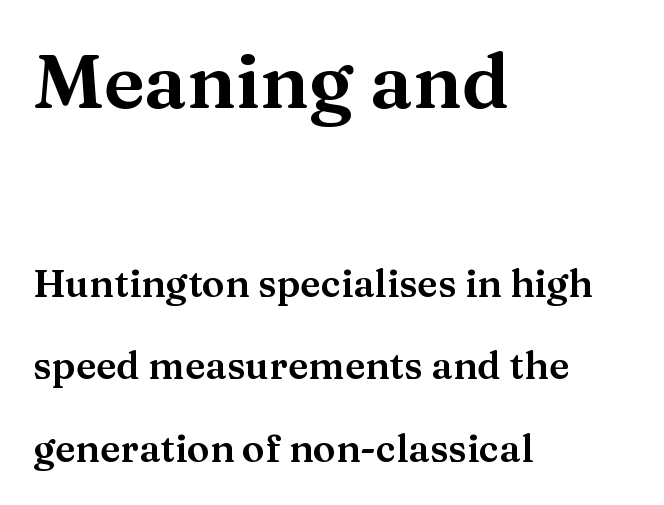
The image shows 76 px wide serif type, upright; set left-aligned, loose line spacing (2.17x), normal letter spacing, not underlined; the first (top) block is 2.0x larger; medium stroke contrast and a medium x-height.
